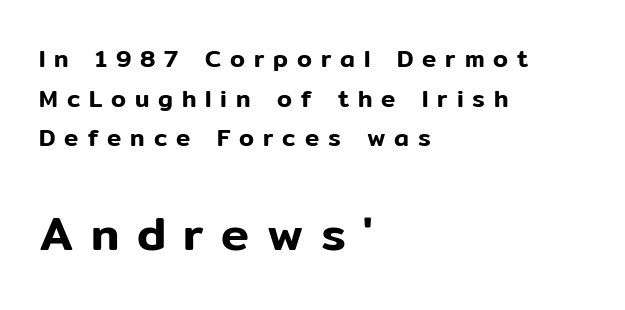
Italic? Not at all — the glyphs are vertical. The lines in this sample share a left origin and differ only in where they stop. You get the small type first, then a jump to larger type. A clean baseline with only descenders dipping below it. Characters follow at a spacing far wider than the type designer built in.
